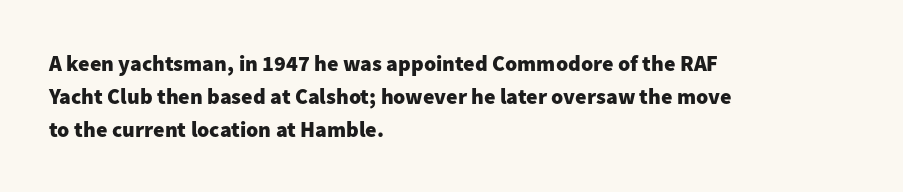
{"italic": "no", "bold": "yes", "underline": "no", "align": "left", "line_spacing": "normal", "line_spacing_ratio": 1.49, "letter_spacing": "normal", "letter_spacing_em": 0.0, "glyph_px": 22}
